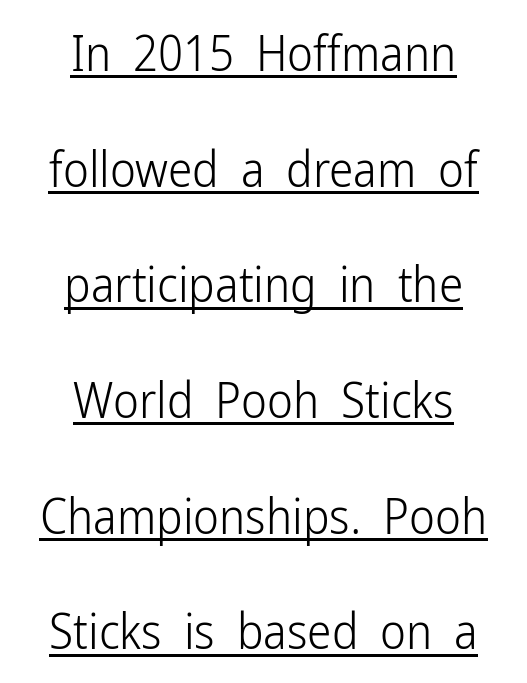
Q: Is the text bold? A: No.
Q: Is the text italic (slanted)? A: No, it is upright.
Q: Is the typeface a serif or a sans-serif typeface? A: Sans-serif.
Q: Is the text underlined? A: Yes.
Q: How is the paragraph aligned? A: Centered.
Q: Is the spacing between letters normal or unusually wide? A: Normal.
Q: Is the spacing between lines tight, normal or loose? A: Loose.
Q: Width (condensed, normal, or wide)? A: Condensed.
Q: Stroke contrast? A: Low.
Q: x-height? A: Medium.
Q: Monospaced? A: No.
